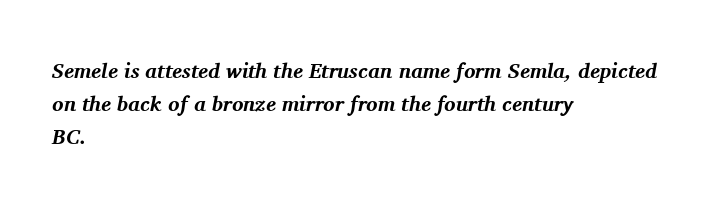
If you drew a line through each stem, it would be angled. Honestly, the letter spacing is just normal — you wouldn't notice it. Chunky letters — that's bold for sure. Bare-footed words on every line.
